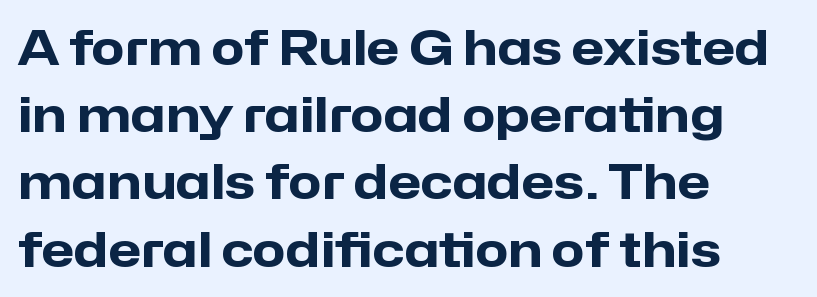
Q: Is the text bold? A: Yes.
Q: Is the text italic (slanted)? A: No, it is upright.
Q: Is the typeface a serif or a sans-serif typeface? A: Sans-serif.
Q: Is the text underlined? A: No.
Q: How is the paragraph aligned? A: Left-aligned.
Q: Is the spacing between letters normal or unusually wide? A: Normal.
Q: Is the spacing between lines tight, normal or loose? A: Normal.
Q: Width (condensed, normal, or wide)? A: Normal.
Q: Stroke contrast? A: Low.
Q: x-height? A: Medium.
Q: Monospaced? A: No.
